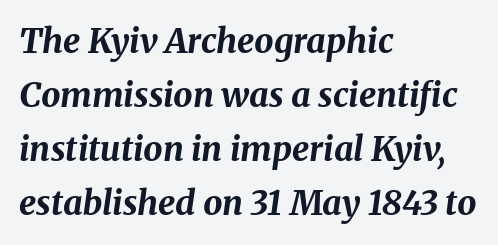
Q: Is the text bold? A: Yes.
Q: Is the text italic (slanted)? A: Yes, it leans right by about 8 degrees.
Q: Is the text underlined? A: No.
Q: How is the paragraph aligned? A: Left-aligned.
Q: Is the spacing between letters normal or unusually wide? A: Normal.
Q: Is the spacing between lines tight, normal or loose? A: Normal.
Q: Width (condensed, normal, or wide)? A: Normal.
Q: Stroke contrast? A: Medium.
Q: x-height? A: Medium.
Q: Monospaced? A: No.
